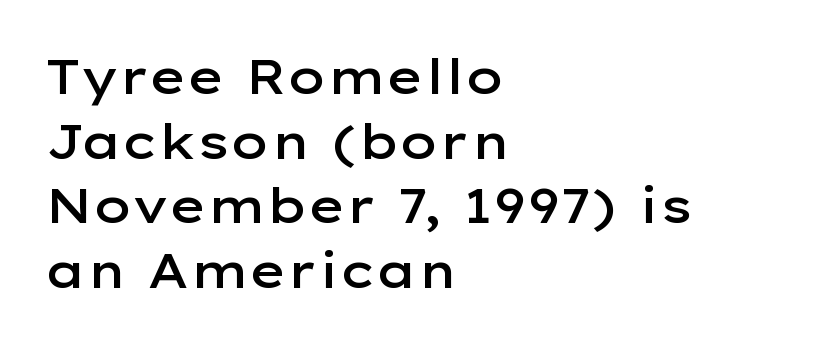
Rows of type keep a routine distance in the vertical direction. Are there feet on the stems? There aren't — it's a sans. Nope, not italic — everything's standing straight. These words are printed semibold, heavier than regular yet not bold. The horizontal fit of the characters is conventional and even. Is this a fixed-width face? No — the glyphs have proportional, varying widths.
